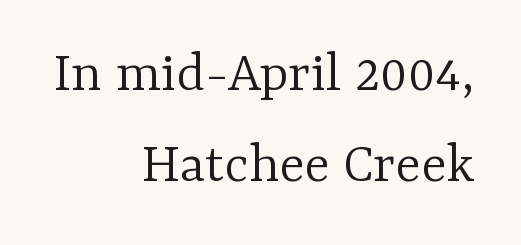
The image shows 59 px light serif type, upright; set right-aligned, normal line spacing (1.54x), normal letter spacing, not underlined; low stroke contrast and a medium x-height.
